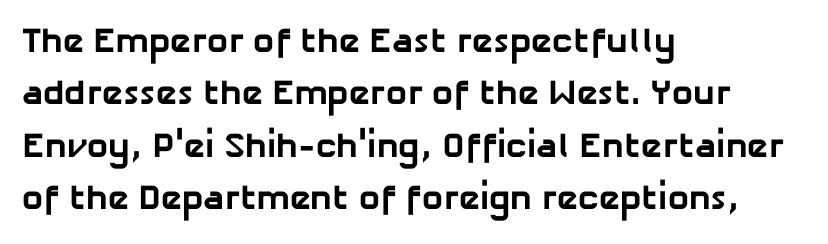
How are the letters spaced? Ordinarily, with no added tracking. The space between consecutive lines is moderate. The font is running at its bold setting. Think of a printed novel: that variable character pitch is what you see here. The type family on display is of the sans-serif kind. The foot of each line stays bare and open.
